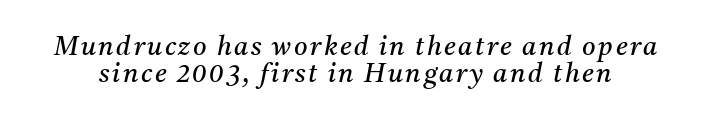
Q: Is the text bold? A: No.
Q: Is the text italic (slanted)? A: Yes, it leans right by about 11 degrees.
Q: Is the text underlined? A: No.
Q: Is the spacing between lines tight, normal or loose? A: Tight.
